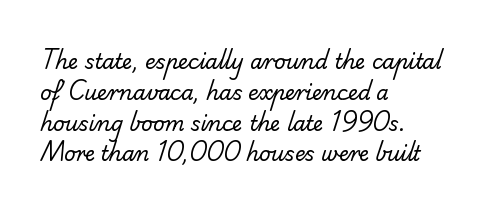
Q: Is the text bold? A: No.
Q: Is the text underlined? A: No.
Q: How is the paragraph aligned? A: Left-aligned.
Q: Is the spacing between letters normal or unusually wide? A: Normal.
Q: Is the spacing between lines tight, normal or loose? A: Normal.
